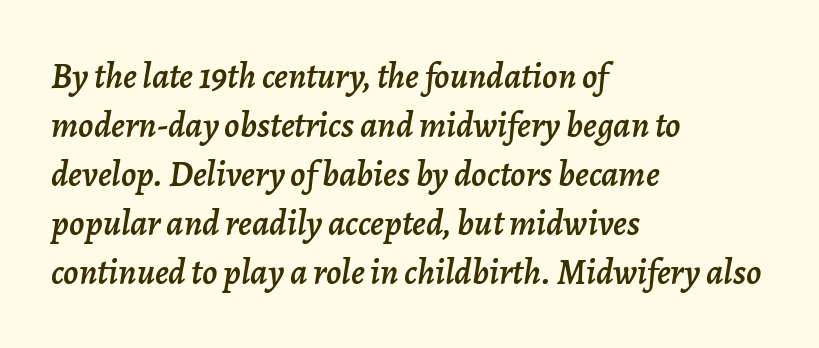
The typesetter chose a ragged-right arrangement here. Compared with typical paragraphs, the rows here are spaced about the same. No word sits above an underline. Caption: standard tracking, unaltered.
